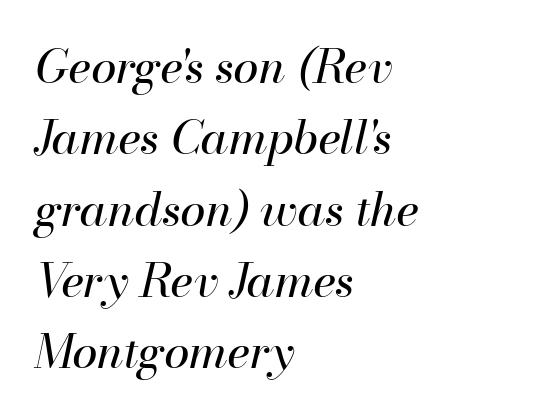
The image shows 46 px regular-weight type, italic (leaning right); set left-aligned, normal line spacing (1.55x), normal letter spacing, not underlined; high stroke contrast and a small x-height.
